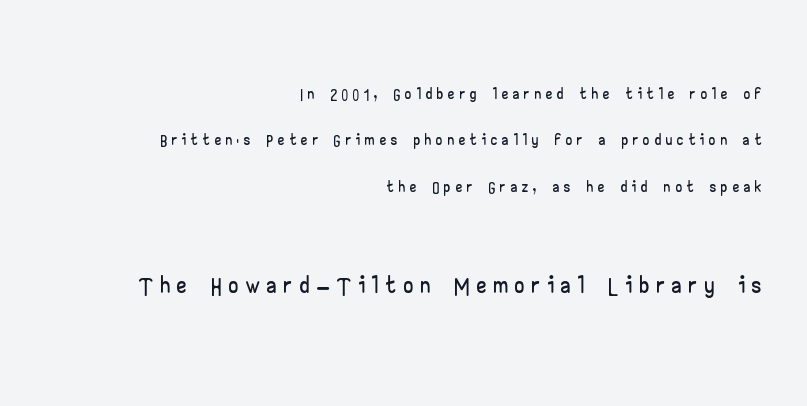
Q: Is the text italic (slanted)? A: No, it is upright.
Q: Is the typeface a serif or a sans-serif typeface? A: Sans-serif.
Q: Is the text underlined? A: No.
Q: How is the paragraph aligned? A: Right-aligned.
Q: Is the spacing between letters normal or unusually wide? A: Unusually wide.
Q: Is the spacing between lines tight, normal or loose? A: Loose.
Q: Which block of text is set in a larger size, the first (top) or the second (bottom)? A: The second (bottom) one.
Q: Width (condensed, normal, or wide)? A: Wide.
Q: Stroke contrast? A: Low.
Q: x-height? A: Small.
Q: Monospaced? A: No.
